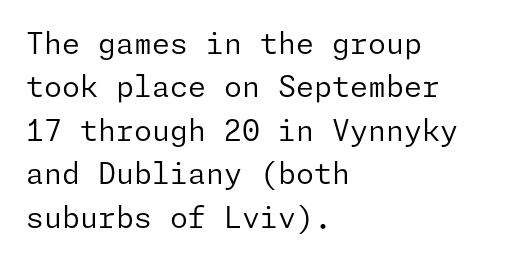
The image shows 29 px regular-weight sans-serif type, upright; set left-aligned, normal line spacing (1.5x), normal letter spacing, not underlined; low stroke contrast and a medium x-height.
